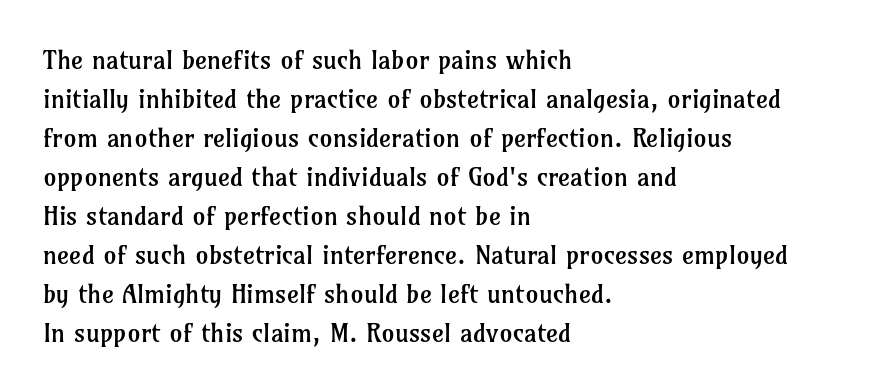
Q: Is the text bold? A: No.
Q: Is the text italic (slanted)? A: No, it is upright.
Q: Is the text underlined? A: No.
Q: How is the paragraph aligned? A: Left-aligned.
Q: Is the spacing between letters normal or unusually wide? A: Normal.
Q: Is the spacing between lines tight, normal or loose? A: Normal.
